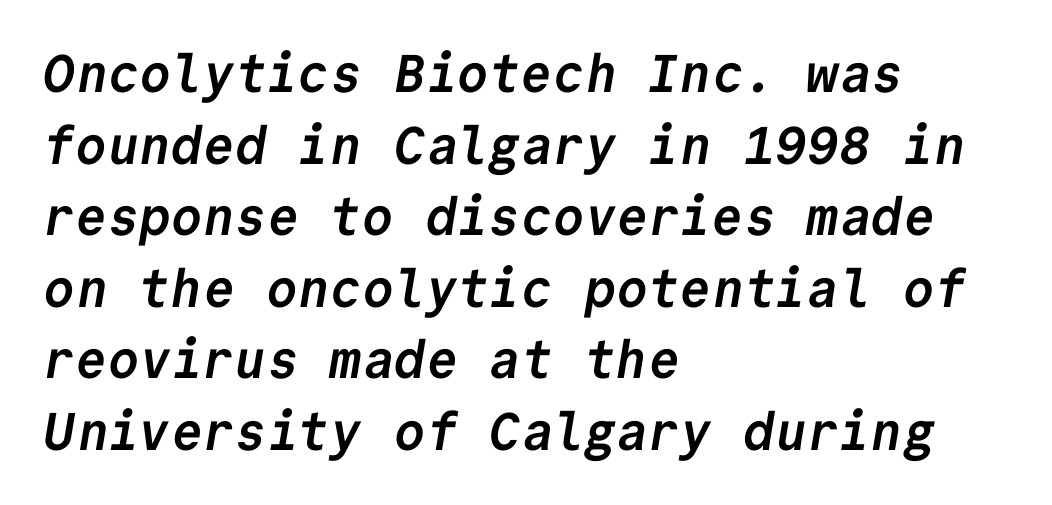
The image shows 53 px semibold sans-serif type, monospaced; set left-aligned, normal line spacing (1.35x), normal letter spacing, not underlined; low stroke contrast and a medium x-height.
